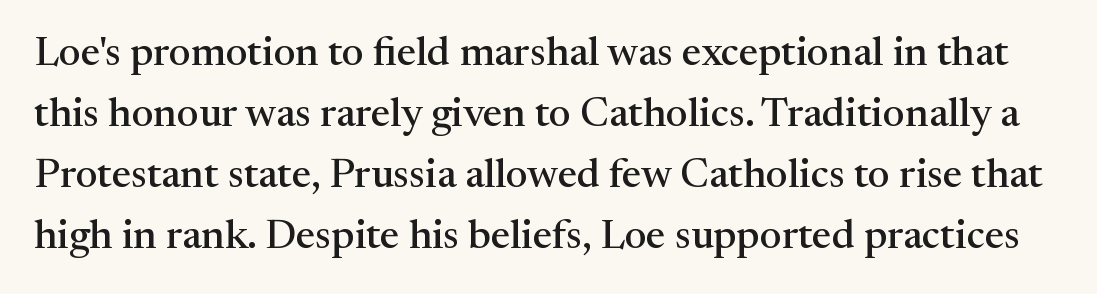
Q: Is the text italic (slanted)? A: No, it is upright.
Q: Is the typeface a serif or a sans-serif typeface? A: Serif.
Q: Is the text underlined? A: No.
Q: Is the spacing between letters normal or unusually wide? A: Normal.
Q: Is the spacing between lines tight, normal or loose? A: Normal.
Q: Width (condensed, normal, or wide)? A: Normal.
Q: Stroke contrast? A: Medium.
Q: x-height? A: Medium.
Q: Monospaced? A: No.
